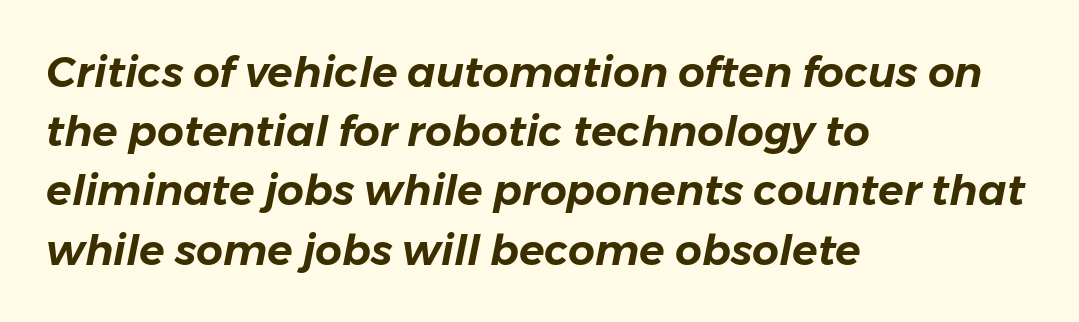
The image shows 42 px text type, italic (leaning right); set left-aligned, normal line spacing (1.41x), normal letter spacing, not underlined; low stroke contrast and a medium x-height.
